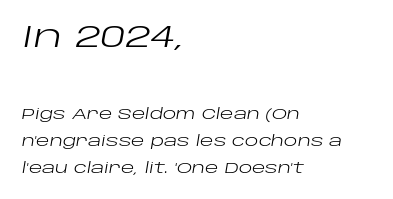
The image shows 31 px regular-weight, wide type, italic (leaning right); set left-aligned, loose line spacing (1.93x), normal letter spacing, not underlined; the first (top) block is 2.21x larger; low stroke contrast and a large x-height.
